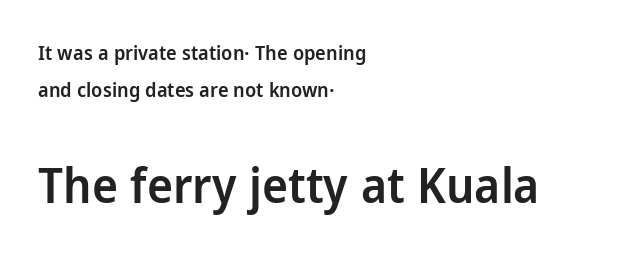
Q: Is the text bold? A: Semi-bold.
Q: Is the text italic (slanted)? A: No, it is upright.
Q: Is the typeface a serif or a sans-serif typeface? A: Sans-serif.
Q: Is the text underlined? A: No.
Q: How is the paragraph aligned? A: Left-aligned.
Q: Is the spacing between letters normal or unusually wide? A: Normal.
Q: Which block of text is set in a larger size, the first (top) or the second (bottom)? A: The second (bottom) one.
Q: Width (condensed, normal, or wide)? A: Normal.
Q: Stroke contrast? A: Low.
Q: x-height? A: Medium.
Q: Monospaced? A: No.
